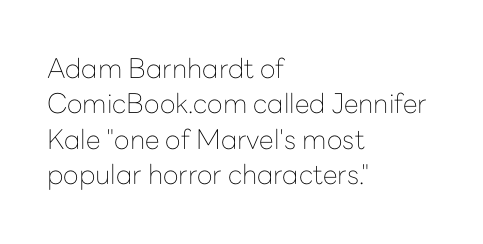
{"italic": "no", "bold": "no", "underline": "no", "align": "left", "line_spacing": "normal", "line_spacing_ratio": 1.31, "letter_spacing": "normal", "letter_spacing_em": 0.0, "glyph_px": 27}
